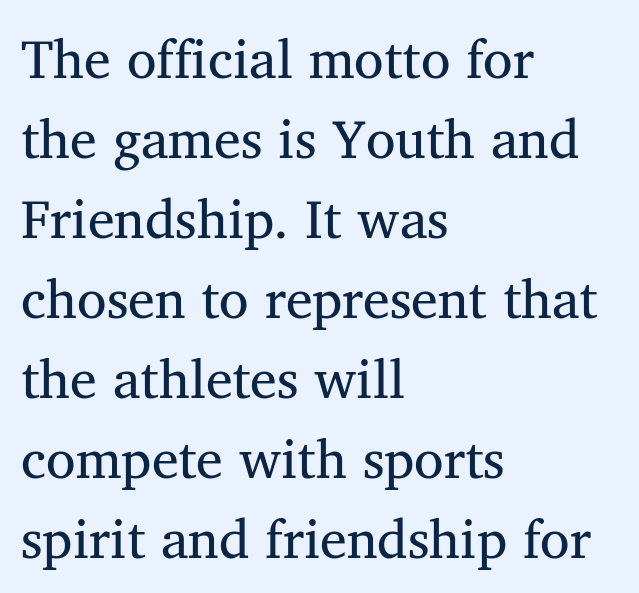
You can tell it's not italic because the verticals are truly vertical. In CSS terms this would be text-align: left. The line-height multiplier appears to be the usual default. You could not count columns in this text — the font is proportionally spaced.
